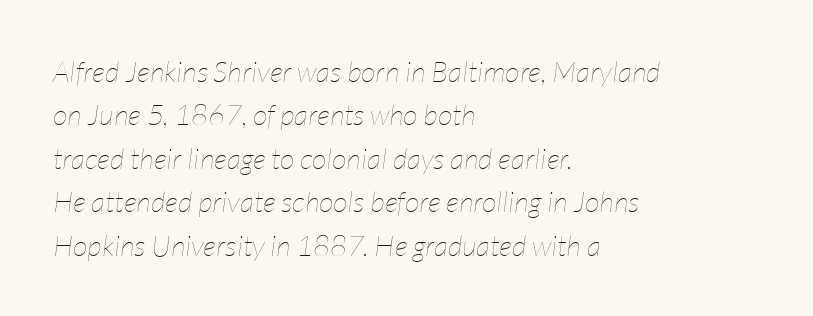
Q: Is the text bold? A: No.
Q: Is the text italic (slanted)? A: Yes, it leans right by about 7 degrees.
Q: Is the text underlined? A: No.
Q: How is the paragraph aligned? A: Left-aligned.
Q: Is the spacing between letters normal or unusually wide? A: Normal.
Q: Is the spacing between lines tight, normal or loose? A: Normal.
Q: Width (condensed, normal, or wide)? A: Condensed.
Q: Stroke contrast? A: Low.
Q: x-height? A: Medium.
Q: Monospaced? A: No.
